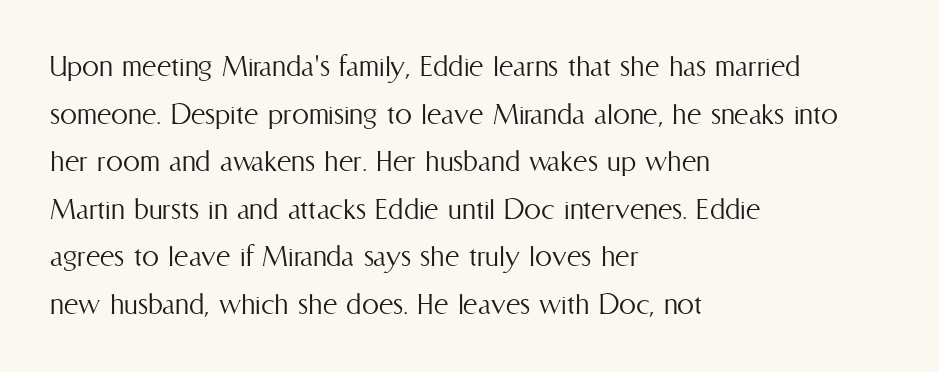
{"italic": "no", "bold": "no", "weight": "light", "width": "condensed", "stroke_contrast": "medium", "x_height": "medium", "monospaced": "no", "underline": "no", "align": "left", "line_spacing": "normal", "line_spacing_ratio": 1.4, "letter_spacing": "normal", "letter_spacing_em": 0.0, "glyph_px": 34}
